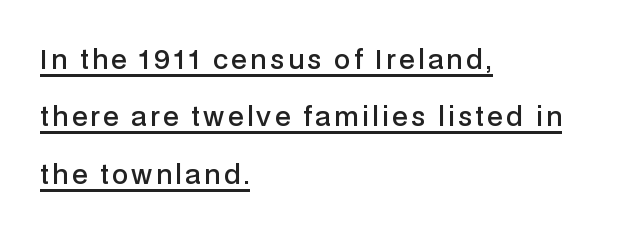
The image shows 26 px text type, upright; set left-aligned, loose line spacing (2.21x), underlined.
